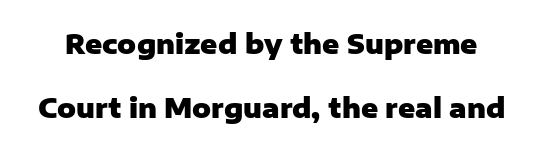
{"italic": "no", "bold": "yes", "underline": "no", "line_spacing": "loose", "line_spacing_ratio": 2.45, "letter_spacing": "normal", "letter_spacing_em": 0.0, "glyph_px": 26}
